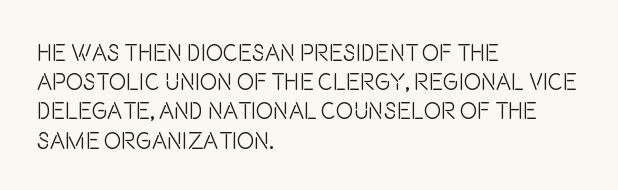
Nothing unusual about the tracking: characters are spaced as the font intends. Caption: multi-line text, flush left, ragged right. How would I describe the line gaps? Plain and ordinary. Unbolded letterforms with no extra heft.
